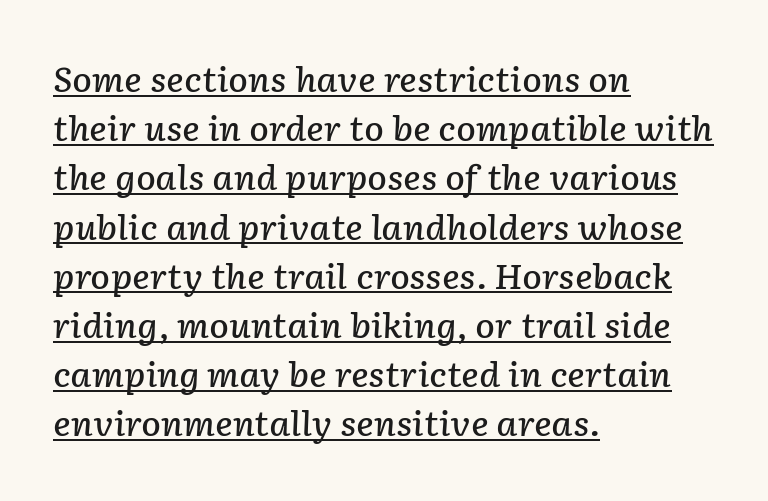
There's an unmistakable incline to the writing here. Notice how a bar underscores the lettering throughout. Regular leading. If you drew a ruler down the left edge, every line would touch it. Summary of weight: moderately heavy, a semibold.
